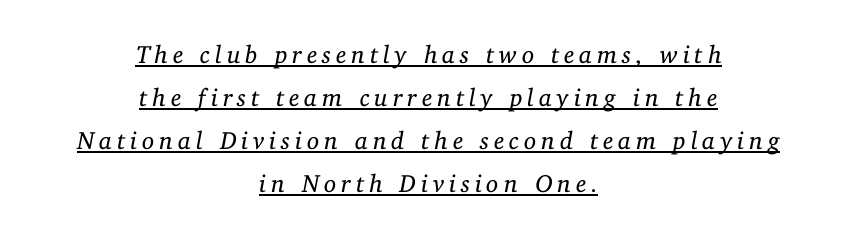
Q: Is the text bold? A: No.
Q: Is the text italic (slanted)? A: Yes, it leans right by about 11 degrees.
Q: Is the text underlined? A: Yes.
Q: How is the paragraph aligned? A: Centered.
